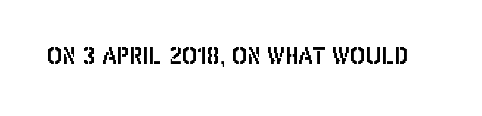
{"italic": "no", "underline": "no", "letter_spacing": "normal", "letter_spacing_em": 0.0, "glyph_px": 23}
